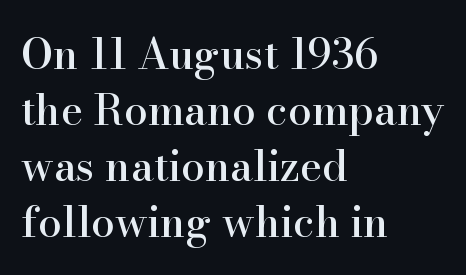
Underlining? Definitely not there. You could call the tracking neutral — neither tight nor loose. Here the designer chose a conventional face with non-uniform glyph widths. Note: serifs present on the glyphs. In CSS terms this would be text-align: left.
